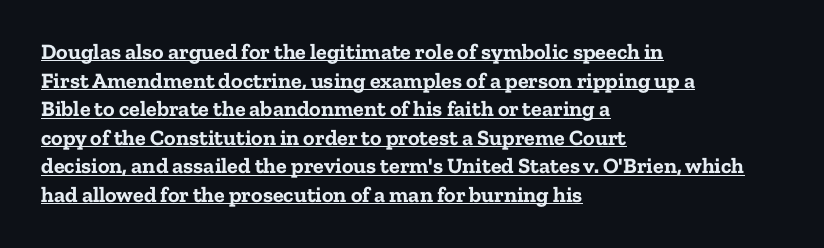
Q: Is the text bold? A: Yes.
Q: Is the text italic (slanted)? A: No, it is upright.
Q: Is the text underlined? A: Yes.
Q: How is the paragraph aligned? A: Left-aligned.
Q: Is the spacing between letters normal or unusually wide? A: Normal.
Q: Is the spacing between lines tight, normal or loose? A: Normal.
